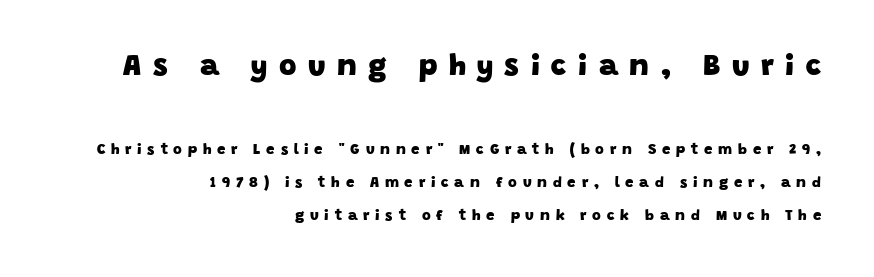
Q: Is the text bold? A: Yes.
Q: Is the typeface a serif or a sans-serif typeface? A: Sans-serif.
Q: Is the text underlined? A: No.
Q: How is the paragraph aligned? A: Right-aligned.
Q: Is the spacing between letters normal or unusually wide? A: Unusually wide.
Q: Is the spacing between lines tight, normal or loose? A: Loose.
Q: Which block of text is set in a larger size, the first (top) or the second (bottom)? A: The first (top) one.
Q: Width (condensed, normal, or wide)? A: Normal.
Q: Stroke contrast? A: Low.
Q: x-height? A: Large.
Q: Monospaced? A: No.
